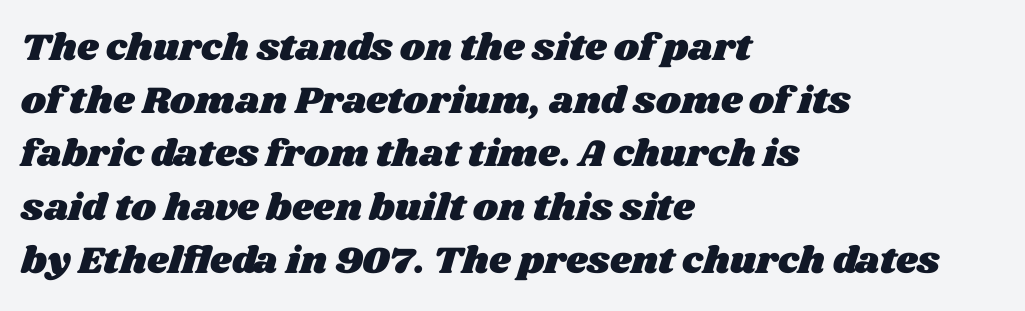
The face used here is proportionally spaced, like ordinary book or web type. A classic flush-left, rag-right setting is used for this passage. How are the letters spaced? Ordinarily, with no added tracking. Decoration check: the copy has no underline. Normally led — the rows are evenly, conventionally spaced.
